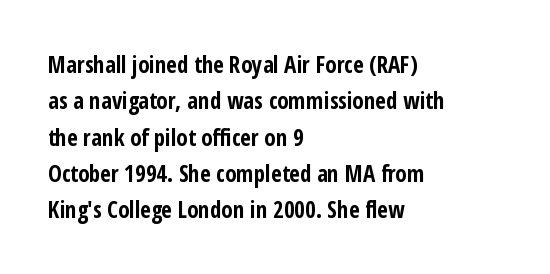
{"italic": "no", "bold": "yes", "underline": "no", "align": "left", "line_spacing": "normal", "line_spacing_ratio": 1.58, "letter_spacing": "normal", "letter_spacing_em": 0.0, "glyph_px": 23}
